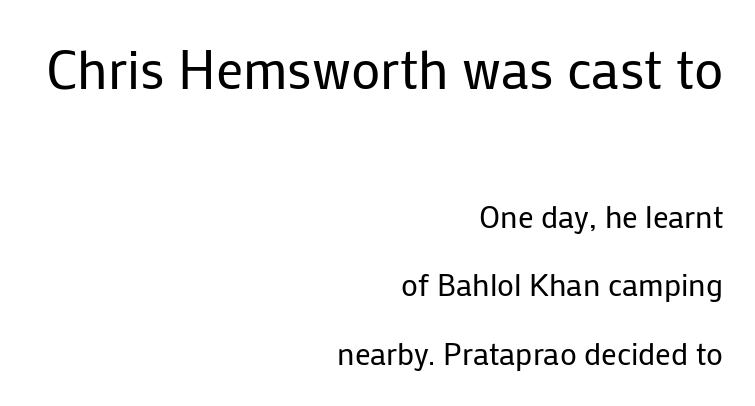
Is this a heavy cut? Hardly; it is regular or lighter. Does extra space separate the letters? No, they use regular spacing. These lines are rendered in a variable-pitch font. Unlike a traditional serif, this face leaves its strokes unadorned.
